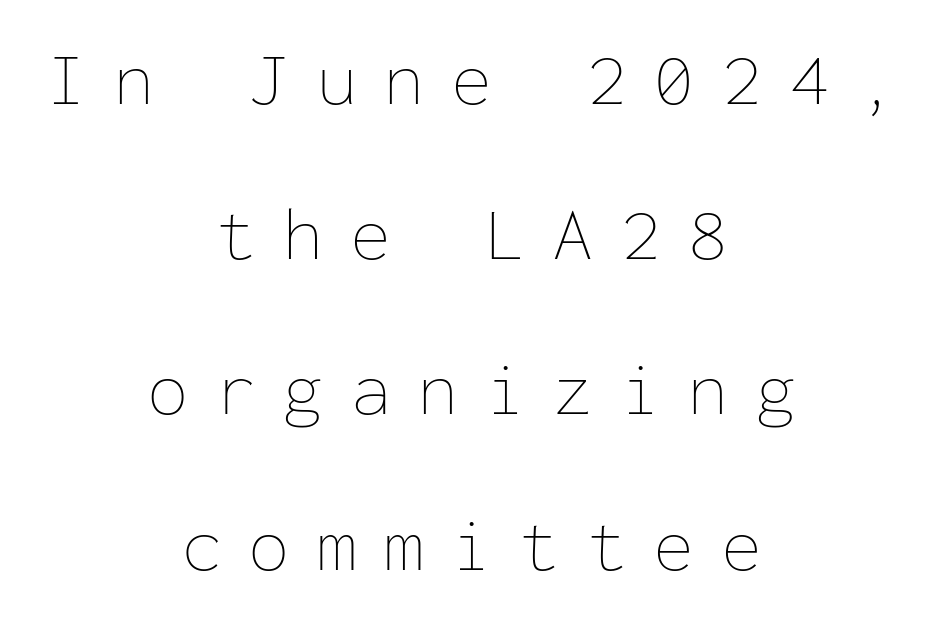
The lines are spread far apart with generous leading. This rendering features lettering with no underline. The letters march in equal steps, a hallmark of fixed-pitch type. Visually the block forms a symmetrical silhouette, jagged on both flanks. In terms of posture, this sample is upright.
